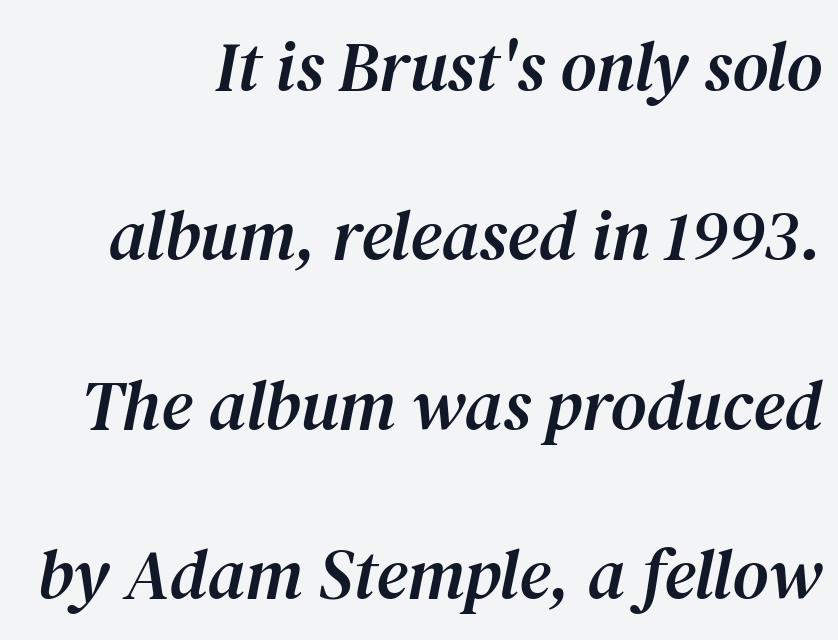
Q: Is the text italic (slanted)? A: Yes, it leans right by about 12 degrees.
Q: Is the typeface a serif or a sans-serif typeface? A: Serif.
Q: Is the text underlined? A: No.
Q: How is the paragraph aligned? A: Right-aligned.
Q: Is the spacing between letters normal or unusually wide? A: Normal.
Q: Is the spacing between lines tight, normal or loose? A: Loose.
Q: Width (condensed, normal, or wide)? A: Normal.
Q: Stroke contrast? A: Medium.
Q: x-height? A: Medium.
Q: Monospaced? A: No.
